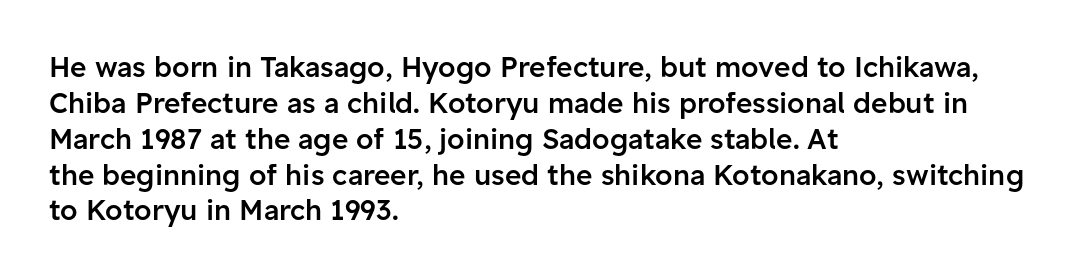
Q: Is the text bold? A: Semi-bold.
Q: Is the text italic (slanted)? A: No, it is upright.
Q: Is the typeface a serif or a sans-serif typeface? A: Sans-serif.
Q: Is the text underlined? A: No.
Q: How is the paragraph aligned? A: Left-aligned.
Q: Is the spacing between letters normal or unusually wide? A: Normal.
Q: Is the spacing between lines tight, normal or loose? A: Normal.
Q: Width (condensed, normal, or wide)? A: Normal.
Q: Stroke contrast? A: Low.
Q: x-height? A: Medium.
Q: Monospaced? A: No.
